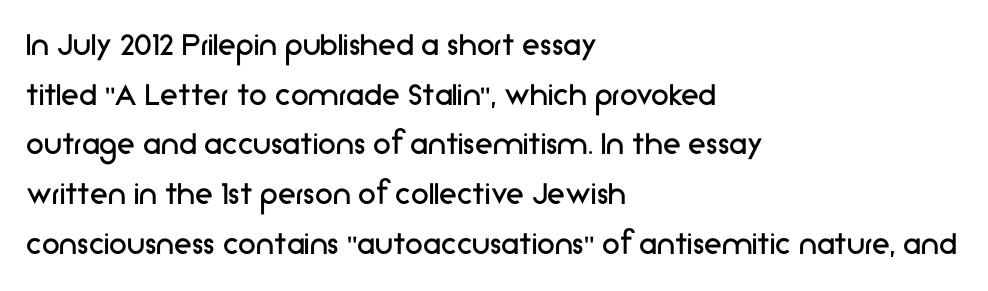
Looks like regular typesetting: each glyph gets only the width it needs. Spacing between characters is what you'd get straight out of the box. Notice how the passage keeps a crisp vertical edge on the left only. Stroke mass is kept to a normal reading level or below. If you measured baseline to baseline, you'd find a middling distance.
